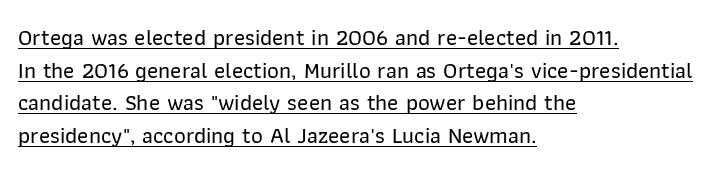
{"italic": "no", "underline": "yes", "align": "left", "line_spacing": "normal", "line_spacing_ratio": 1.42, "letter_spacing": "normal", "letter_spacing_em": 0.0, "glyph_px": 23}
